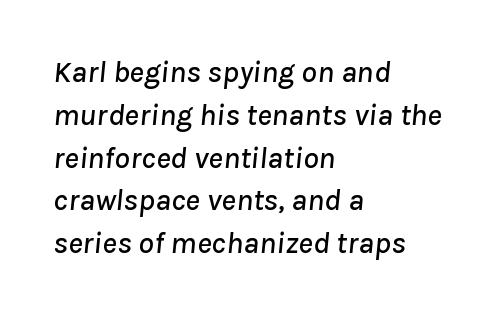
Observe the lean: these are italic letterforms. Honestly, the row spacing looks completely unremarkable. Visually the block forms a straight wall on the left and a jagged coastline on the right. The tracking reads as untouched default to a designer's eye. Do the characters align in a grid? No, the font is proportional.
